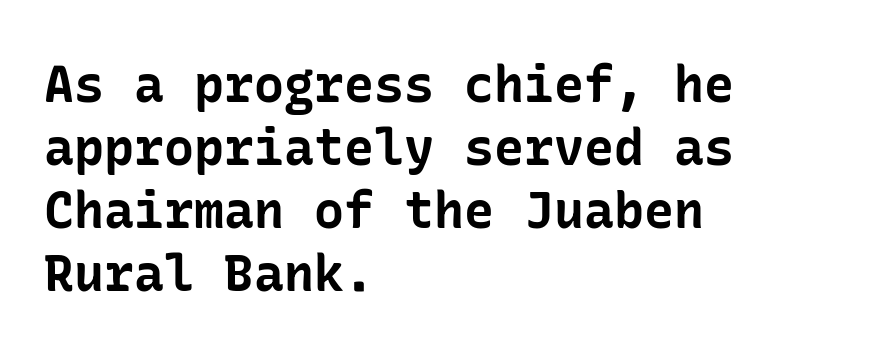
{"serif": "no", "italic": "no", "bold": "yes", "weight": "bold", "width": "normal", "stroke_contrast": "low", "x_height": "medium", "underline": "no", "align": "left", "line_spacing": "normal", "line_spacing_ratio": 1.26, "letter_spacing": "normal", "letter_spacing_em": 0.0, "glyph_px": 50}
